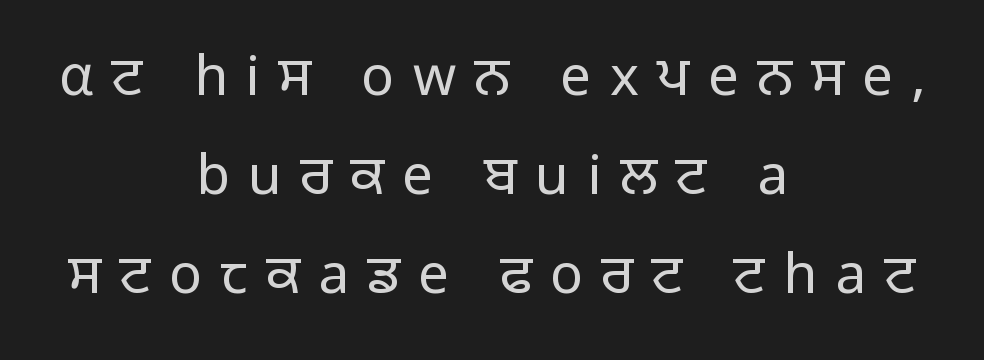
The image shows 55 px regular-weight sans-serif type, upright; set centered, line spacing 1.8x, unusually wide letter spacing (+0.33 em), not underlined; low stroke contrast and a medium x-height.
